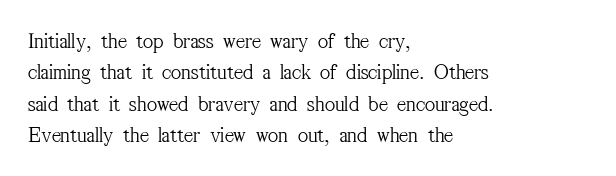
Q: Is the text bold? A: No.
Q: Is the text italic (slanted)? A: No, it is upright.
Q: Is the text underlined? A: No.
Q: How is the paragraph aligned? A: Left-aligned.
Q: Is the spacing between letters normal or unusually wide? A: Normal.
Q: Is the spacing between lines tight, normal or loose? A: Normal.
